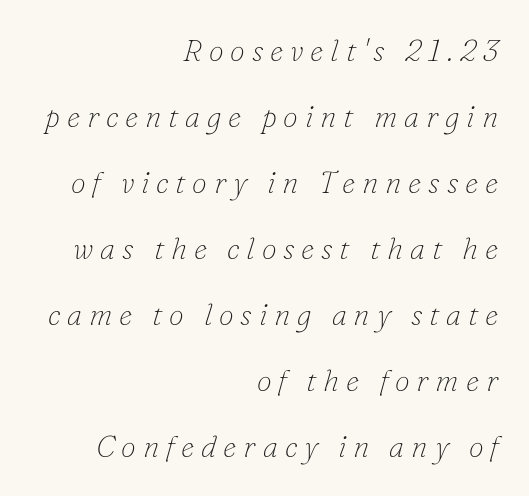
{"serif": "yes", "italic": "yes", "lean": "right", "slant_degrees": 16, "bold": "no", "weight": "thin", "width": "normal", "stroke_contrast": "low", "x_height": "small", "monospaced": "no", "underline": "no", "align": "right", "line_spacing": "loose", "line_spacing_ratio": 2.2, "letter_spacing": "wide", "letter_spacing_em": 0.23, "glyph_px": 30}
